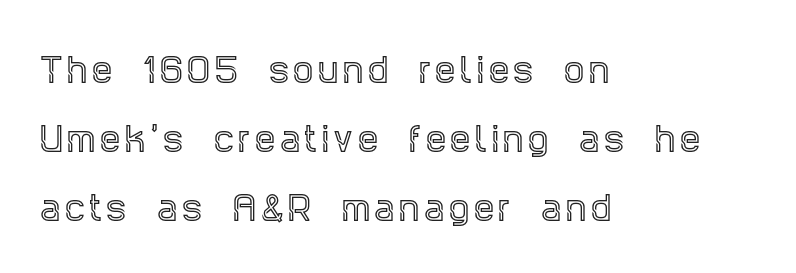
{"serif": "yes", "italic": "no", "width": "condensed", "x_height": "large", "monospaced": "no", "underline": "no", "align": "left", "line_spacing": "loose", "line_spacing_ratio": 2.16, "glyph_px": 32}
